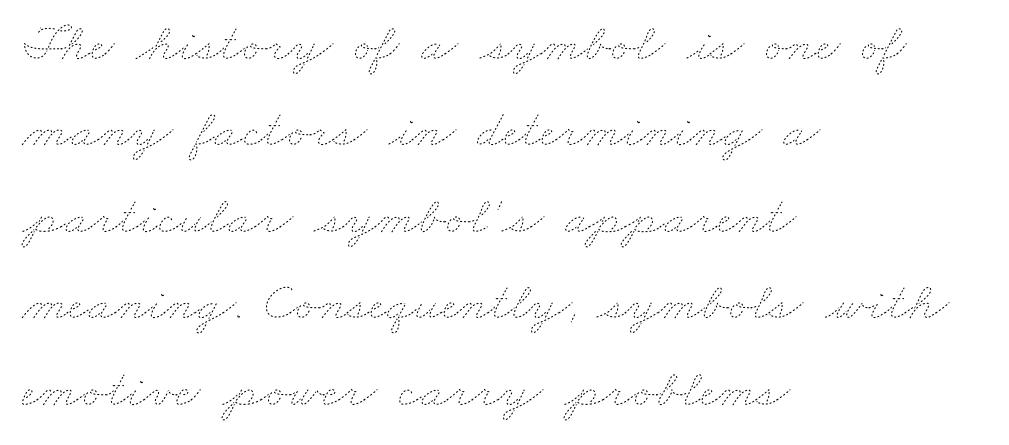
{"bold": "no", "weight": "thin", "width": "wide", "stroke_contrast": "low", "x_height": "small", "monospaced": "no", "underline": "no", "align": "left", "line_spacing": "normal", "line_spacing_ratio": 1.6, "letter_spacing": "normal", "letter_spacing_em": 0.0, "glyph_px": 54}
